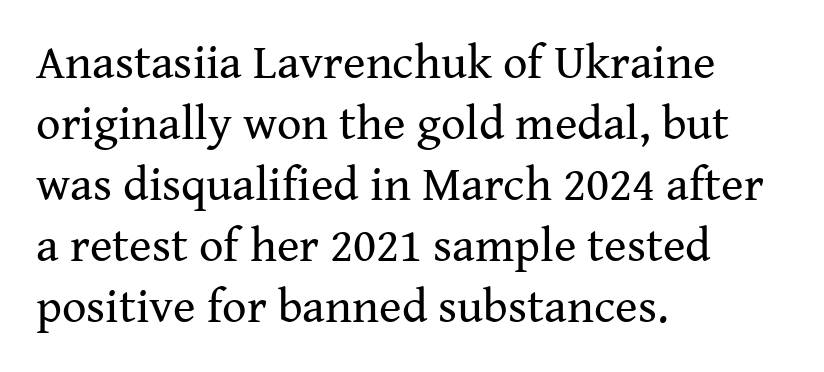
{"serif": "yes", "italic": "no", "bold": "no", "weight": "regular", "width": "normal", "stroke_contrast": "medium", "x_height": "medium", "monospaced": "no", "underline": "no", "align": "left", "line_spacing": "normal", "line_spacing_ratio": 1.27, "letter_spacing": "normal", "letter_spacing_em": 0.0, "glyph_px": 48}
